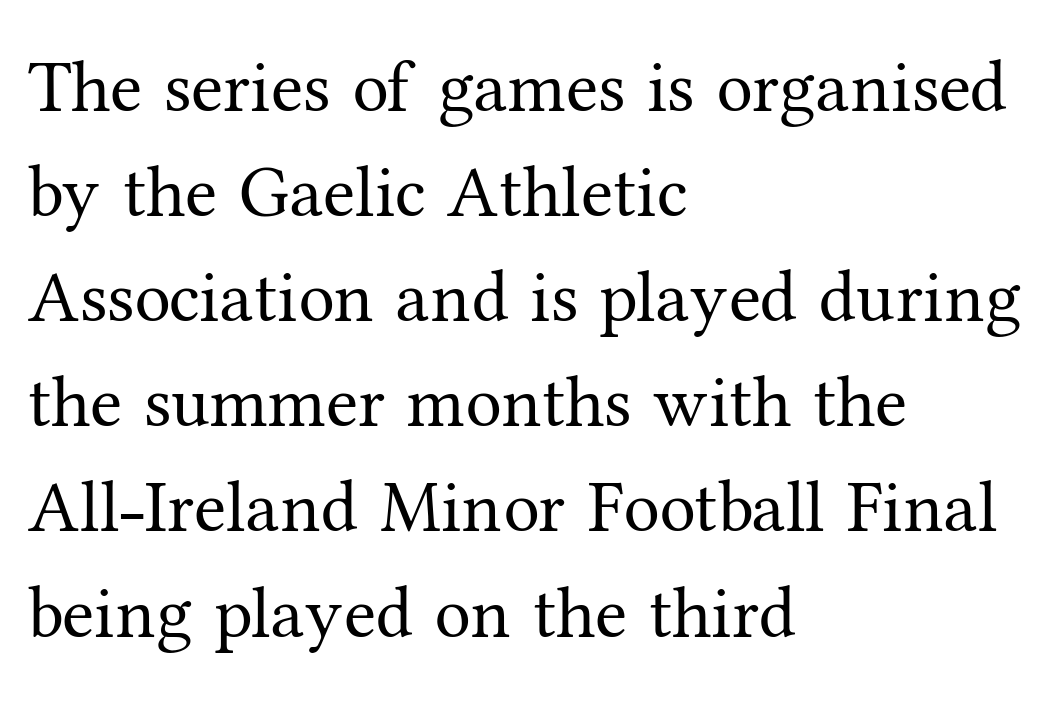
Type style note: has serifs. The strokes carry an ordinary text weight at most. The lines sit at an ordinary, default distance from one another. These lines are set flush left with a ragged right edge. Character widths vary here, with narrow letters taking less room than wide ones.
